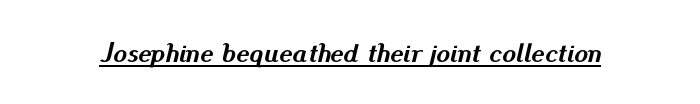
Every character sits at an angle, as italics do. Check the space under the baseline: a stroke is drawn there. Character widths vary here, with narrow letters taking less room than wide ones. The gaps between neighbouring characters are ordinary and unremarkable. A dark, heavy texture on the line: the type is bold.
